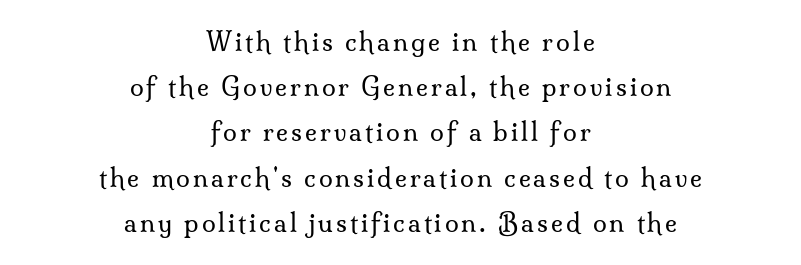
{"italic": "no", "bold": "no", "underline": "no", "align": "center", "line_spacing_ratio": 1.81, "glyph_px": 25}
